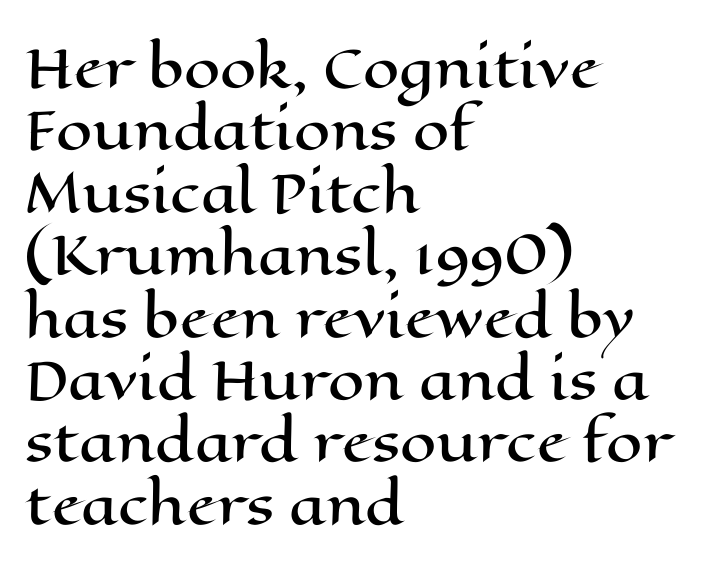
The image shows 52 px wide type, upright; set left-aligned, line spacing 1.2x, normal letter spacing, not underlined; high stroke contrast and a medium x-height.
